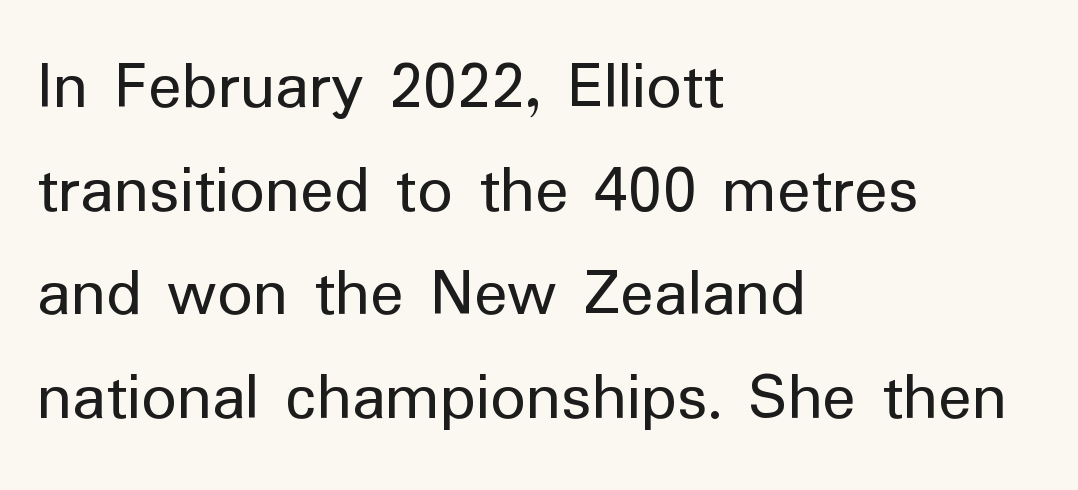
The image shows 70 px regular-weight sans-serif type, upright; set left-aligned, normal line spacing (1.48x), normal letter spacing, not underlined; low stroke contrast and a medium x-height.
